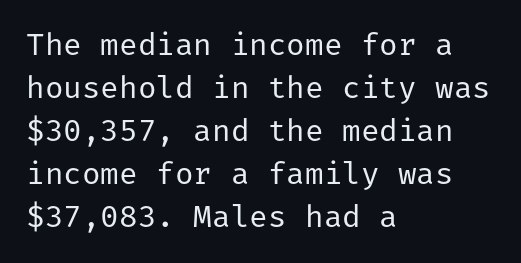
A quiet, ordinary-to-light weight characterises the typeface. In terms of leading, this rendering sits right in the middle. No word sits above an underline. A classic flush-left, rag-right setting is used for this passage.
